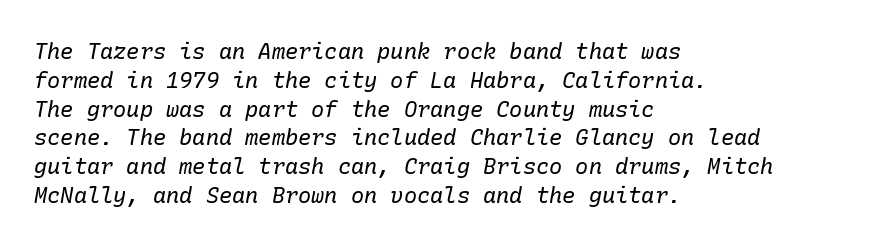
In terms of letterspacing, this is plain default setting. Emphasis-style slanted type is in use. The vertical gap from one line to the next is medium. The strokes are not fattened; the text isn't bold. The rendering anchors every line to the left-hand side.
